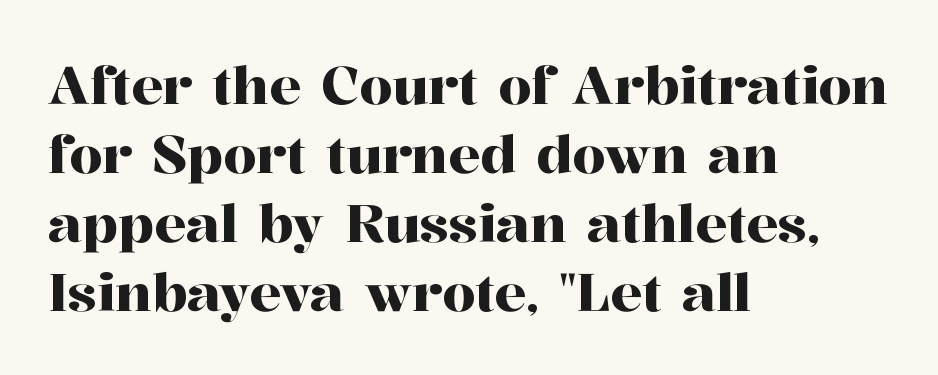
The image shows 53 px serif type, upright; set left-aligned, normal line spacing (1.3x), normal letter spacing, not underlined; high stroke contrast and a medium x-height.
